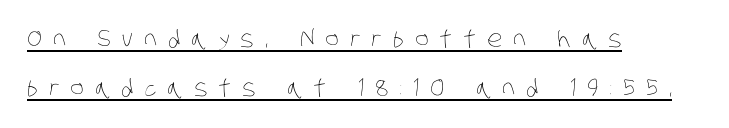
Q: Is the text bold? A: No.
Q: Is the text underlined? A: Yes.
Q: How is the paragraph aligned? A: Left-aligned.
Q: Is the spacing between letters normal or unusually wide? A: Unusually wide.
Q: Is the spacing between lines tight, normal or loose? A: Loose.
